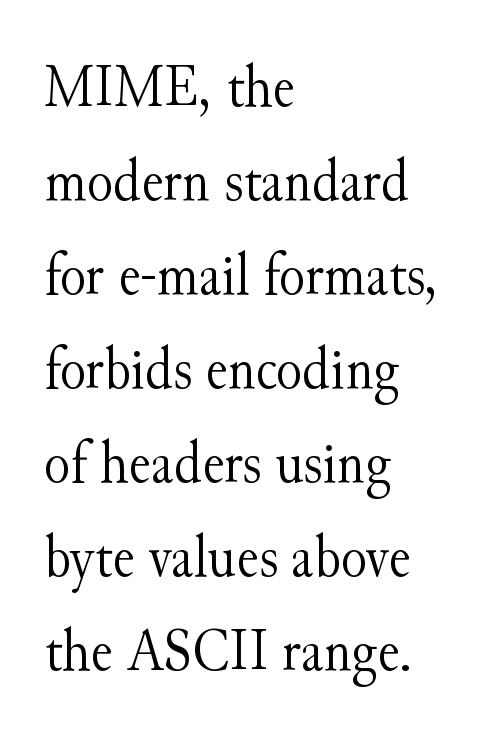
Q: Is the text bold? A: No.
Q: Is the text italic (slanted)? A: No, it is upright.
Q: Is the typeface a serif or a sans-serif typeface? A: Serif.
Q: Is the text underlined? A: No.
Q: How is the paragraph aligned? A: Left-aligned.
Q: Is the spacing between letters normal or unusually wide? A: Normal.
Q: Is the spacing between lines tight, normal or loose? A: Normal.
Q: Width (condensed, normal, or wide)? A: Normal.
Q: Stroke contrast? A: Medium.
Q: x-height? A: Small.
Q: Monospaced? A: No.
